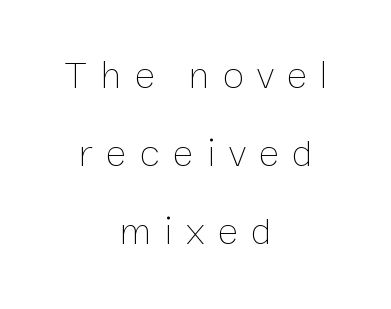
{"italic": "no", "bold": "no", "weight": "thin", "width": "normal", "stroke_contrast": "low", "x_height": "medium", "monospaced": "no", "underline": "no", "align": "center", "line_spacing": "loose", "line_spacing_ratio": 2.0, "letter_spacing": "wide", "letter_spacing_em": 0.34, "glyph_px": 39}
